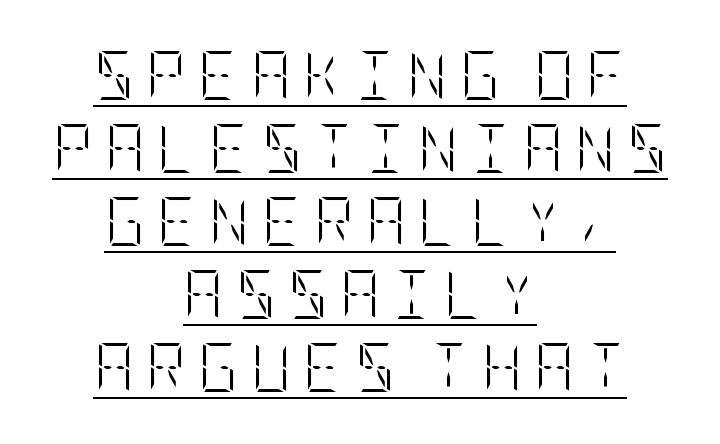
Designer's note — italics off, roman on. A continuous stroke trails under the words, as in a hyperlink. The passage is arranged like a title page — every line centered. Heft: none added — not bold. The space between consecutive lines is moderate. Characters follow at a spacing far wider than the type designer built in.
